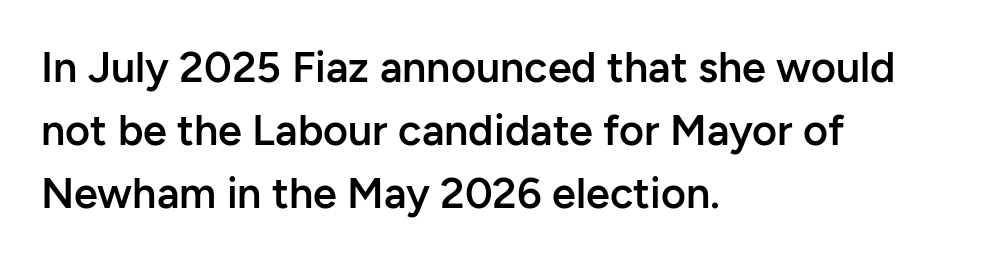
This is sans-serif lettering, the kind often seen on screens and signage. In CSS terms this would be text-align: left. This rendering features lettering with no underline. Leading: standard.
